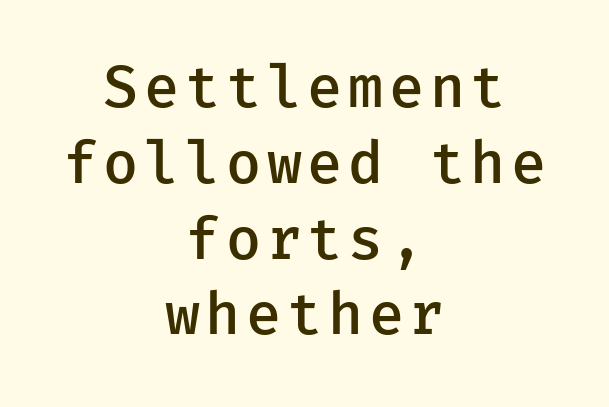
Q: Is the text bold? A: Semi-bold.
Q: Is the text italic (slanted)? A: No, it is upright.
Q: Is the typeface a serif or a sans-serif typeface? A: Sans-serif.
Q: Is the text underlined? A: No.
Q: How is the paragraph aligned? A: Centered.
Q: Is the spacing between lines tight, normal or loose? A: Normal.
Q: Width (condensed, normal, or wide)? A: Normal.
Q: Stroke contrast? A: Low.
Q: x-height? A: Medium.
